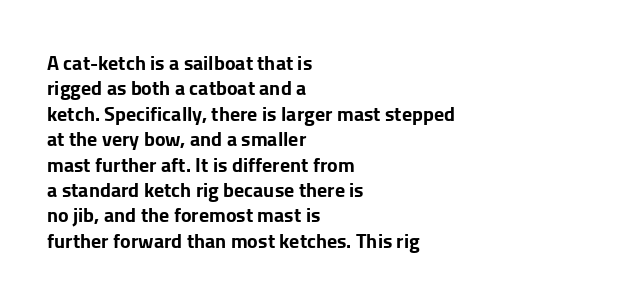
{"italic": "no", "bold": "yes", "underline": "no", "align": "left", "line_spacing": "normal", "line_spacing_ratio": 1.27, "letter_spacing": "normal", "letter_spacing_em": 0.0, "glyph_px": 20}
